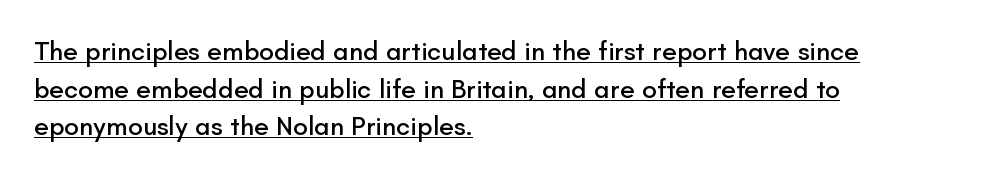
The image shows 27 px text type, upright; set left-aligned, normal line spacing (1.39x), normal letter spacing, underlined.
